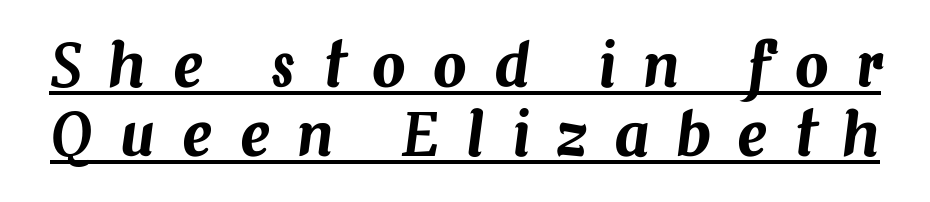
{"italic": "yes", "lean": "right", "slant_degrees": 7, "width": "normal", "stroke_contrast": "medium", "x_height": "medium", "monospaced": "no", "underline": "yes", "line_spacing_ratio": 1.17, "letter_spacing": "wide", "letter_spacing_em": 0.46, "glyph_px": 59}
